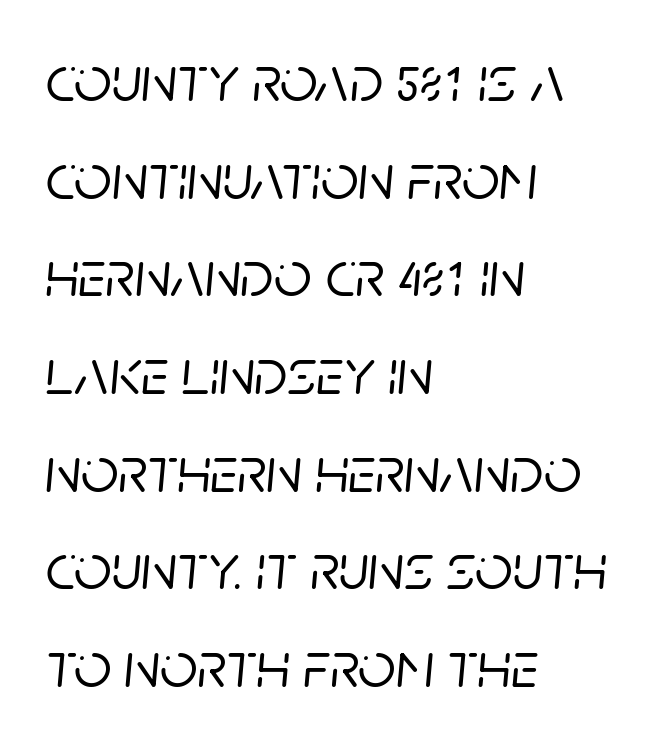
Q: Is the text italic (slanted)? A: Yes, it leans right by about 5 degrees.
Q: Is the text underlined? A: No.
Q: How is the paragraph aligned? A: Left-aligned.
Q: Is the spacing between letters normal or unusually wide? A: Normal.
Q: Is the spacing between lines tight, normal or loose? A: Normal.
Q: Width (condensed, normal, or wide)? A: Normal.
Q: Stroke contrast? A: Low.
Q: x-height? A: Large.
Q: Monospaced? A: No.
